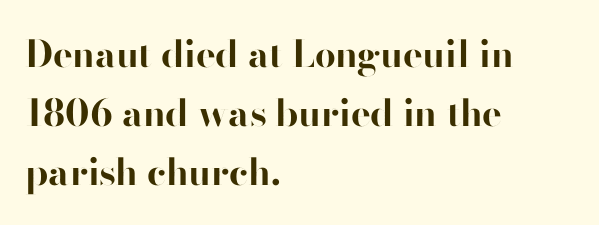
The specimen omits any rule beneath the text block's lines. This is sans-serif lettering, the kind often seen on screens and signage. These lines are rendered in a variable-pitch font. Is there any slant? The stems are plumb. Typesetter's note: full bold, strokes at maximum text heaviness. Characters follow at the spacing the type designer built in.
